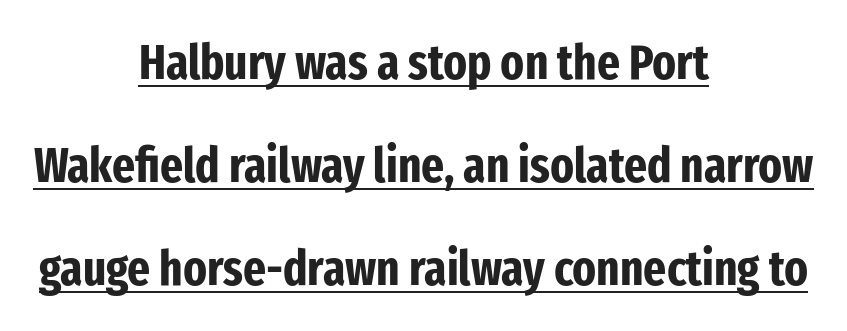
{"serif": "no", "italic": "no", "bold": "yes", "weight": "bold", "width": "condensed", "stroke_contrast": "low", "x_height": "medium", "monospaced": "no", "underline": "yes", "align": "center", "line_spacing": "loose", "line_spacing_ratio": 2.1, "letter_spacing": "normal", "letter_spacing_em": 0.0, "glyph_px": 49}
